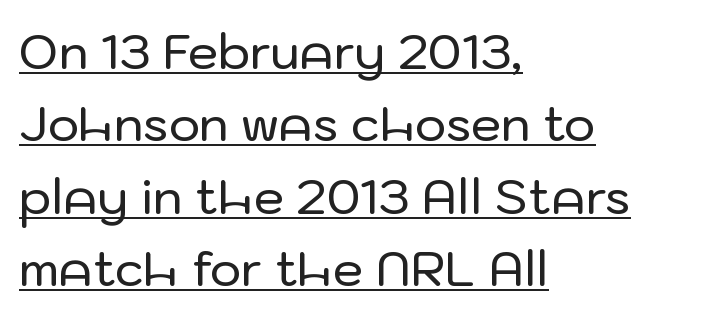
Q: Is the text italic (slanted)? A: No, it is upright.
Q: Is the typeface a serif or a sans-serif typeface? A: Sans-serif.
Q: Is the text underlined? A: Yes.
Q: How is the paragraph aligned? A: Left-aligned.
Q: Is the spacing between letters normal or unusually wide? A: Normal.
Q: Is the spacing between lines tight, normal or loose? A: Normal.
Q: Width (condensed, normal, or wide)? A: Normal.
Q: Stroke contrast? A: Low.
Q: x-height? A: Medium.
Q: Monospaced? A: No.
